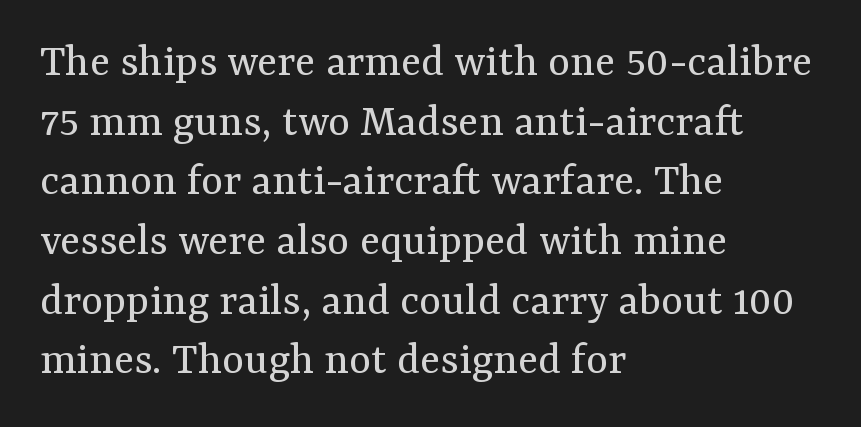
{"serif": "yes", "italic": "no", "bold": "no", "weight": "regular", "width": "normal", "stroke_contrast": "medium", "x_height": "medium", "monospaced": "no", "underline": "no", "align": "left", "line_spacing": "normal", "line_spacing_ratio": 1.27, "letter_spacing": "normal", "letter_spacing_em": 0.0, "glyph_px": 47}
